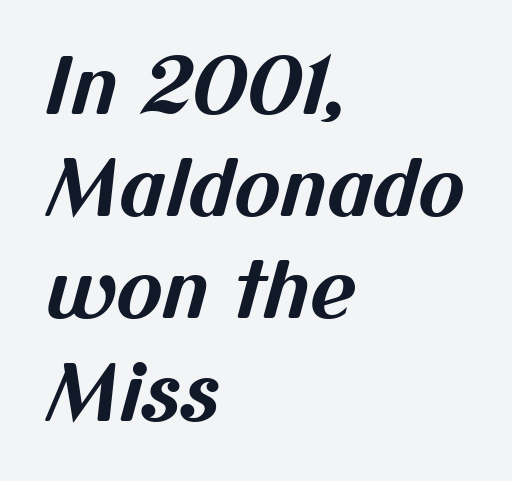
The image shows 78 px bold sans-serif type; set left-aligned, normal line spacing (1.31x), normal letter spacing, not underlined; medium stroke contrast and a medium x-height.
